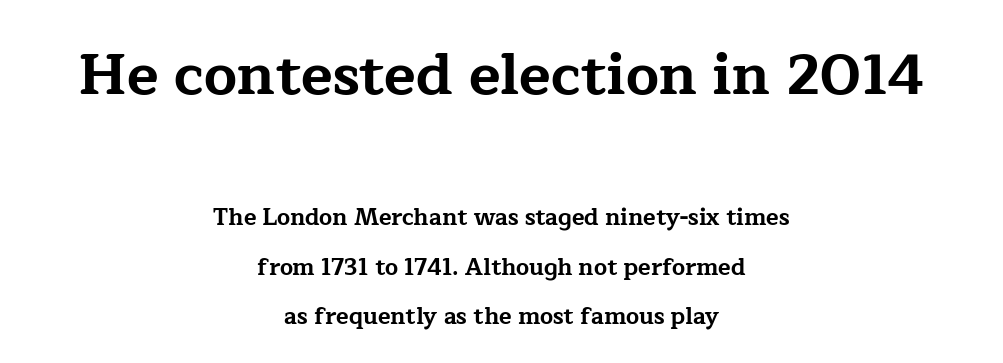
The line-height multiplier appears high, well above default. The glyphs have the mass of a bold cut. Looks like regular typesetting: each glyph gets only the width it needs. The whitespace from short lines is split evenly between both sides. The lettering holds an erect, upright posture throughout. The gap between lines stays unmarked.
